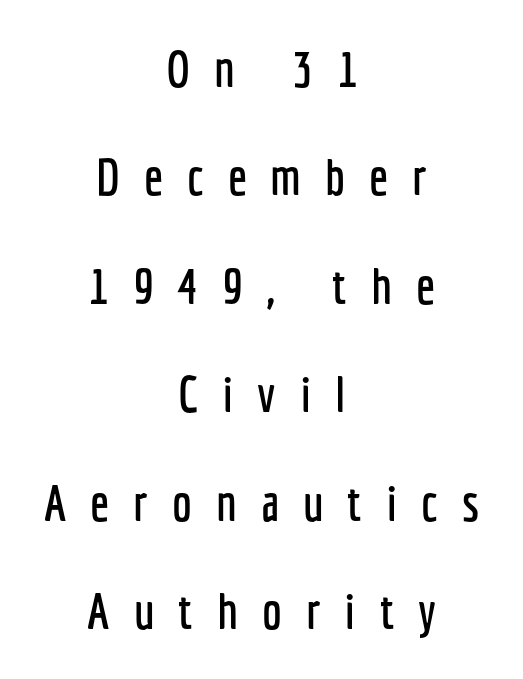
{"serif": "no", "italic": "no", "width": "condensed", "stroke_contrast": "low", "x_height": "medium", "monospaced": "no", "underline": "no", "align": "center", "line_spacing": "loose", "line_spacing_ratio": 2.17, "letter_spacing": "wide", "letter_spacing_em": 0.48, "glyph_px": 50}
